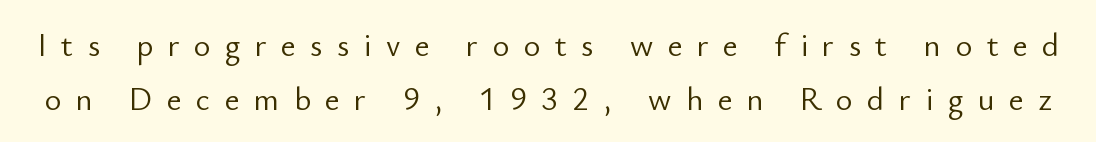
Q: Is the text bold? A: No.
Q: Is the text italic (slanted)? A: No, it is upright.
Q: Is the typeface a serif or a sans-serif typeface? A: Sans-serif.
Q: Is the text underlined? A: No.
Q: Is the spacing between letters normal or unusually wide? A: Unusually wide.
Q: Is the spacing between lines tight, normal or loose? A: Normal.
Q: Width (condensed, normal, or wide)? A: Normal.
Q: Stroke contrast? A: Low.
Q: x-height? A: Small.
Q: Monospaced? A: No.
